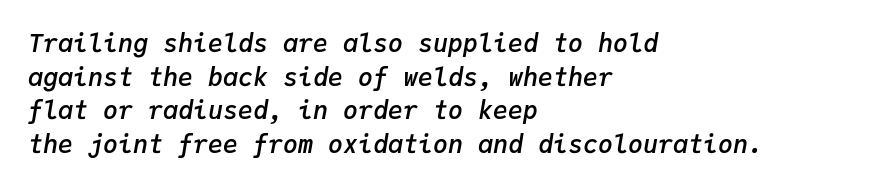
The image shows 25 px text type, italic (leaning right); set left-aligned, normal line spacing (1.35x), normal letter spacing, not underlined.
